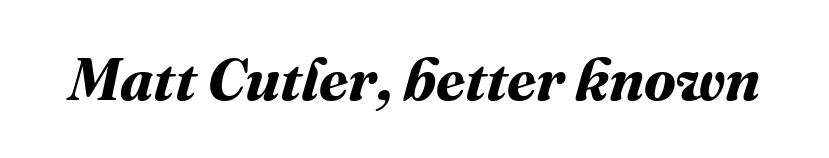
Q: Is the text bold? A: Yes.
Q: Is the text underlined? A: No.
Q: Is the spacing between letters normal or unusually wide? A: Normal.
Q: Width (condensed, normal, or wide)? A: Normal.
Q: Stroke contrast? A: Medium.
Q: x-height? A: Medium.
Q: Monospaced? A: No.
